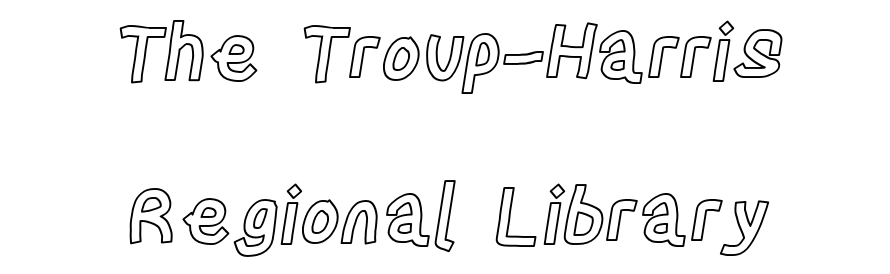
The passage shown has conventional tracking throughout. Vertical spacing — loose. Just letters on the line, the space beneath them empty. A student would call this center alignment; a typographer would say set centered.
